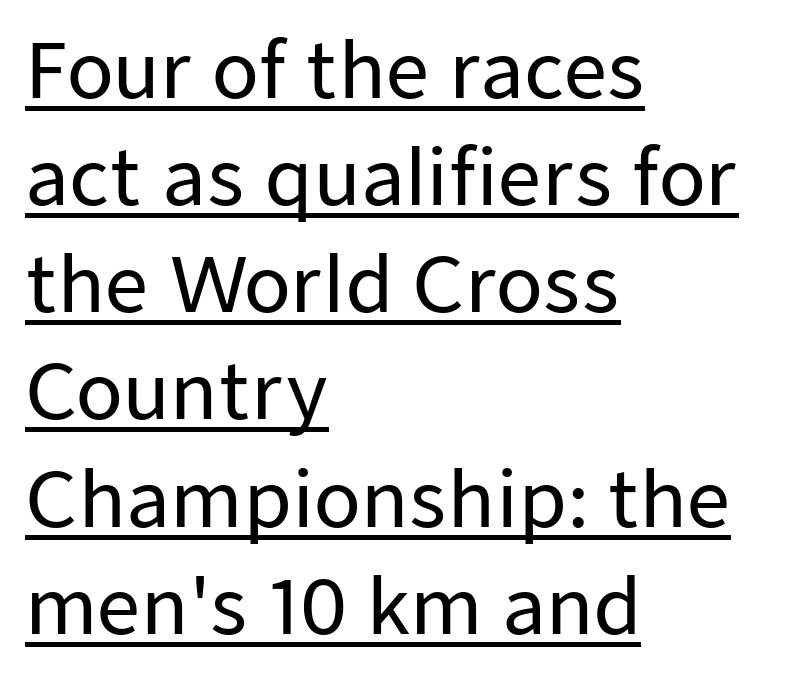
Q: Is the text italic (slanted)? A: No, it is upright.
Q: Is the typeface a serif or a sans-serif typeface? A: Sans-serif.
Q: Is the text underlined? A: Yes.
Q: How is the paragraph aligned? A: Left-aligned.
Q: Is the spacing between letters normal or unusually wide? A: Normal.
Q: Is the spacing between lines tight, normal or loose? A: Normal.
Q: Width (condensed, normal, or wide)? A: Normal.
Q: Stroke contrast? A: Low.
Q: x-height? A: Medium.
Q: Monospaced? A: No.
